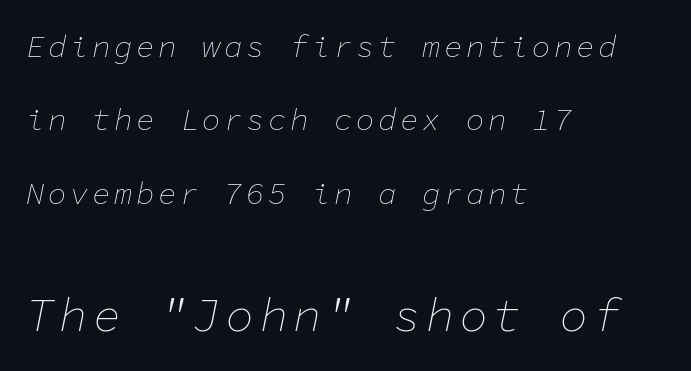
Is there much room between lines? Yes — plenty of vertical air separates them. The ragged edge is on the right, which tells us the setting is flush left. There's an unmistakable incline to the writing here. Has an underline been added? It has not.
